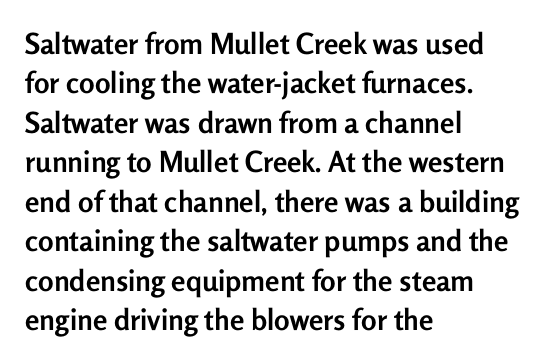
Q: Is the text bold? A: Yes.
Q: Is the text italic (slanted)? A: No, it is upright.
Q: Is the typeface a serif or a sans-serif typeface? A: Sans-serif.
Q: Is the text underlined? A: No.
Q: How is the paragraph aligned? A: Left-aligned.
Q: Is the spacing between letters normal or unusually wide? A: Normal.
Q: Is the spacing between lines tight, normal or loose? A: Normal.
Q: Width (condensed, normal, or wide)? A: Normal.
Q: Stroke contrast? A: Low.
Q: x-height? A: Medium.
Q: Monospaced? A: No.
